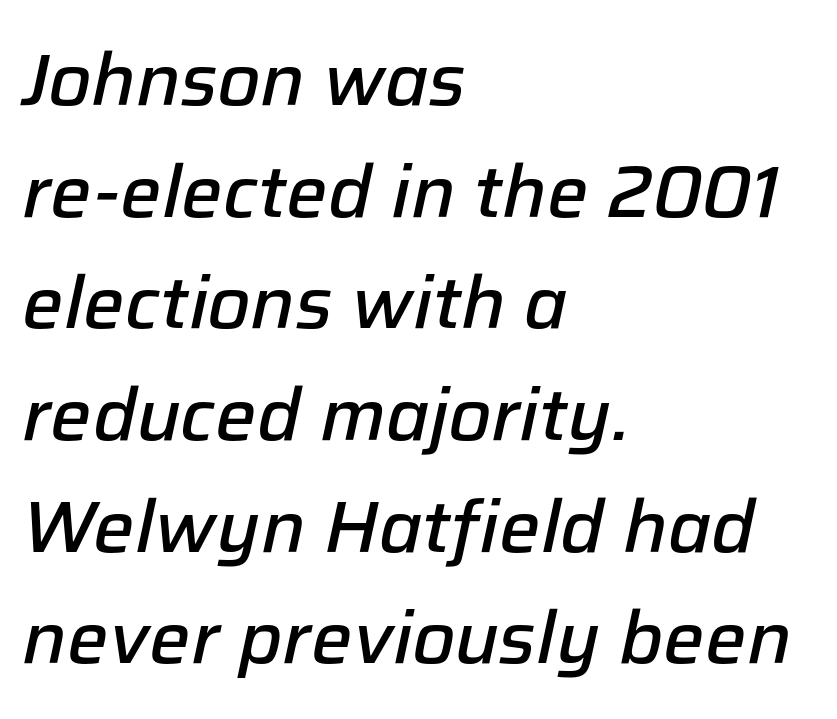
{"italic": "yes", "lean": "right", "slant_degrees": 12, "bold": "semi", "weight": "semibold", "width": "normal", "stroke_contrast": "low", "x_height": "medium", "monospaced": "no", "underline": "no", "align": "left", "line_spacing": "normal", "line_spacing_ratio": 1.53, "letter_spacing": "normal", "letter_spacing_em": 0.0, "glyph_px": 73}
